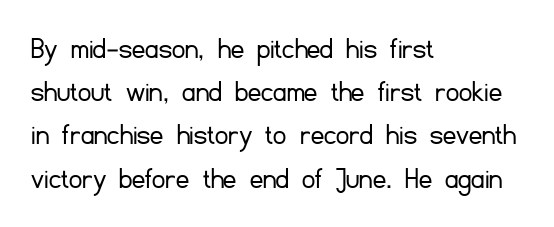
Is this a sans? Yes — the strokes have no serifs. Unmarked baselines from the first word to the last. Notice how the passage keeps a crisp vertical edge on the left only. Nothing heavy about these letters — not bold at all. Nobody touched the tracking dial on this one. Regarding leading, the lines here are spaced in the standard way.
